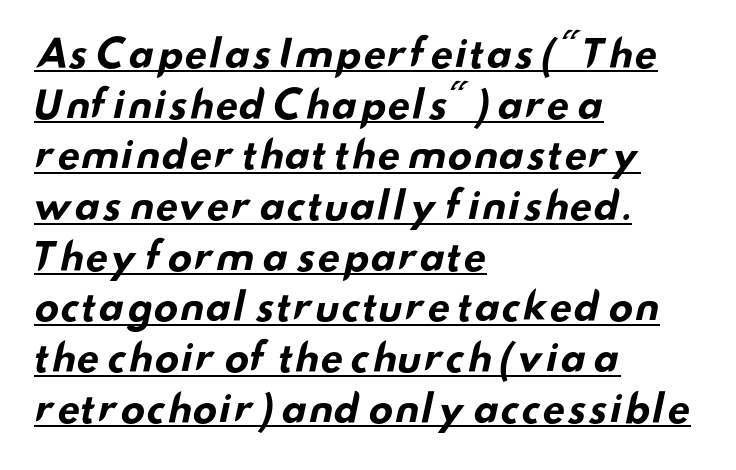
Q: Is the text bold? A: Yes.
Q: Is the typeface a serif or a sans-serif typeface? A: Sans-serif.
Q: Is the text underlined? A: Yes.
Q: How is the paragraph aligned? A: Left-aligned.
Q: Is the spacing between letters normal or unusually wide? A: Normal.
Q: Is the spacing between lines tight, normal or loose? A: Normal.
Q: Width (condensed, normal, or wide)? A: Wide.
Q: Stroke contrast? A: Low.
Q: x-height? A: Small.
Q: Monospaced? A: No.
